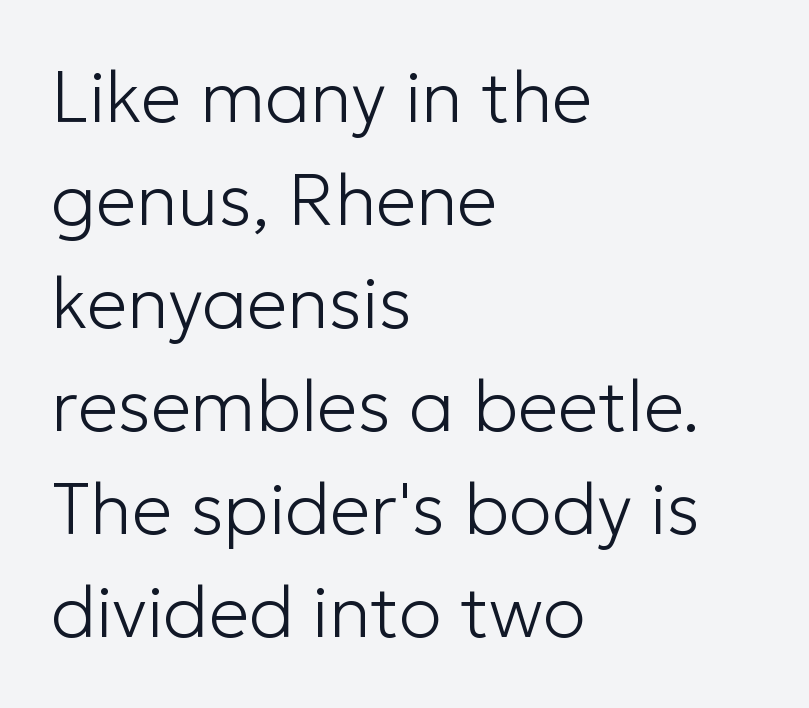
Q: Is the text bold? A: No.
Q: Is the text italic (slanted)? A: No, it is upright.
Q: Is the typeface a serif or a sans-serif typeface? A: Sans-serif.
Q: Is the text underlined? A: No.
Q: How is the paragraph aligned? A: Left-aligned.
Q: Is the spacing between letters normal or unusually wide? A: Normal.
Q: Is the spacing between lines tight, normal or loose? A: Normal.
Q: Width (condensed, normal, or wide)? A: Normal.
Q: Stroke contrast? A: Low.
Q: x-height? A: Medium.
Q: Monospaced? A: No.
